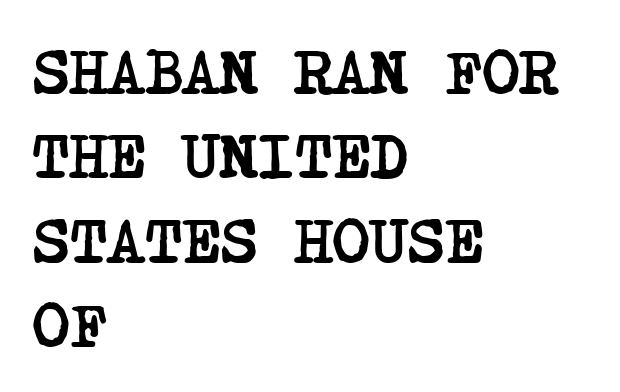
Q: Is the text bold? A: Yes.
Q: Is the typeface a serif or a sans-serif typeface? A: Serif.
Q: Is the text underlined? A: No.
Q: How is the paragraph aligned? A: Left-aligned.
Q: Is the spacing between letters normal or unusually wide? A: Normal.
Q: Is the spacing between lines tight, normal or loose? A: Normal.
Q: Width (condensed, normal, or wide)? A: Condensed.
Q: Stroke contrast? A: Low.
Q: x-height? A: Large.
